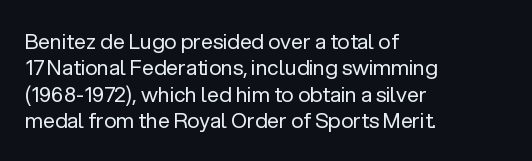
The rendering uses a moderate line-height, typical for paragraphs. Only glyphs here, with clear space below each row. The passage is arranged the way most books set body copy — flush left. Spacing between characters is what you'd get straight out of the box.
